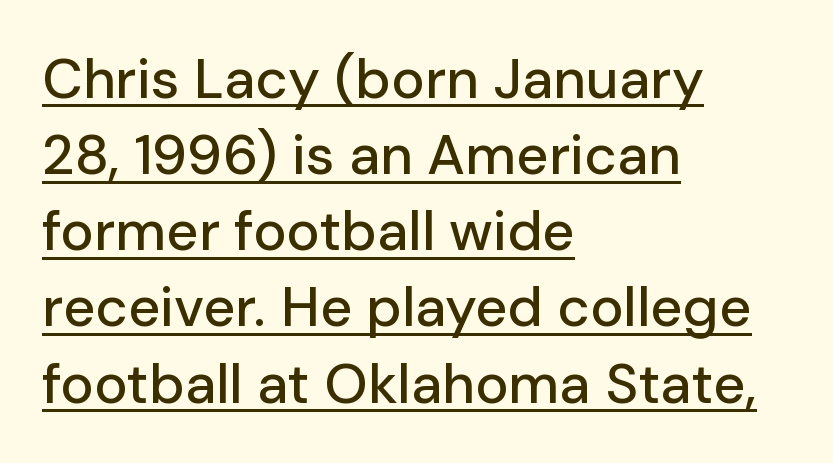
Q: Is the text italic (slanted)? A: No, it is upright.
Q: Is the typeface a serif or a sans-serif typeface? A: Sans-serif.
Q: Is the text underlined? A: Yes.
Q: How is the paragraph aligned? A: Left-aligned.
Q: Is the spacing between letters normal or unusually wide? A: Normal.
Q: Is the spacing between lines tight, normal or loose? A: Normal.
Q: Width (condensed, normal, or wide)? A: Normal.
Q: Stroke contrast? A: Low.
Q: x-height? A: Medium.
Q: Monospaced? A: No.
